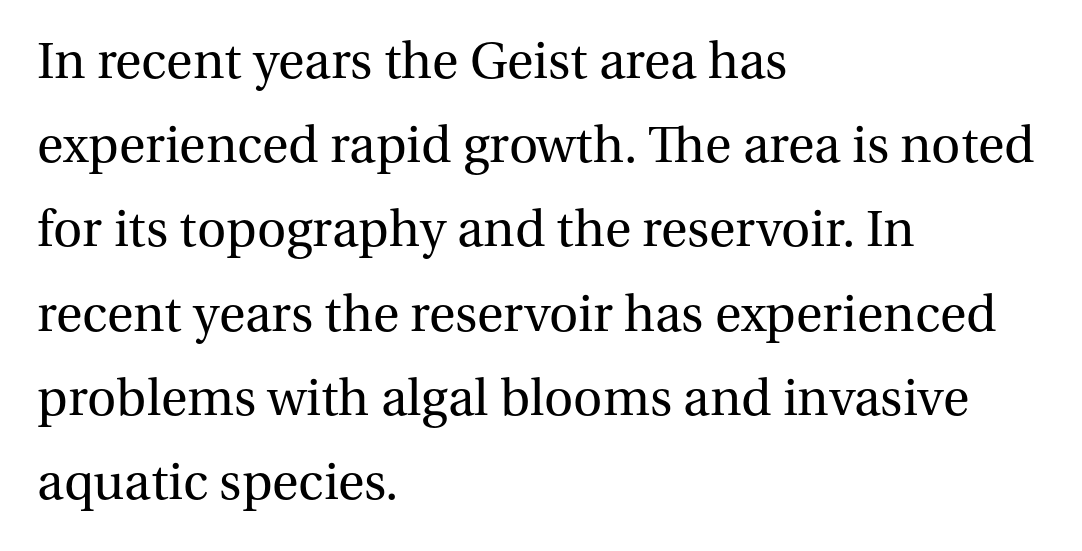
The image shows 54 px regular-weight serif type, upright; set left-aligned, normal line spacing (1.56x), normal letter spacing, not underlined; medium stroke contrast and a medium x-height.
